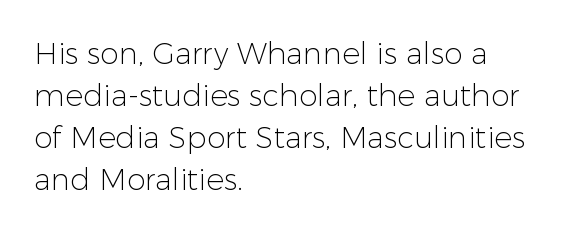
{"serif": "no", "italic": "no", "bold": "no", "weight": "light", "width": "normal", "stroke_contrast": "low", "x_height": "medium", "monospaced": "no", "underline": "no", "align": "left", "line_spacing": "normal", "line_spacing_ratio": 1.4, "letter_spacing": "normal", "letter_spacing_em": 0.0, "glyph_px": 30}
